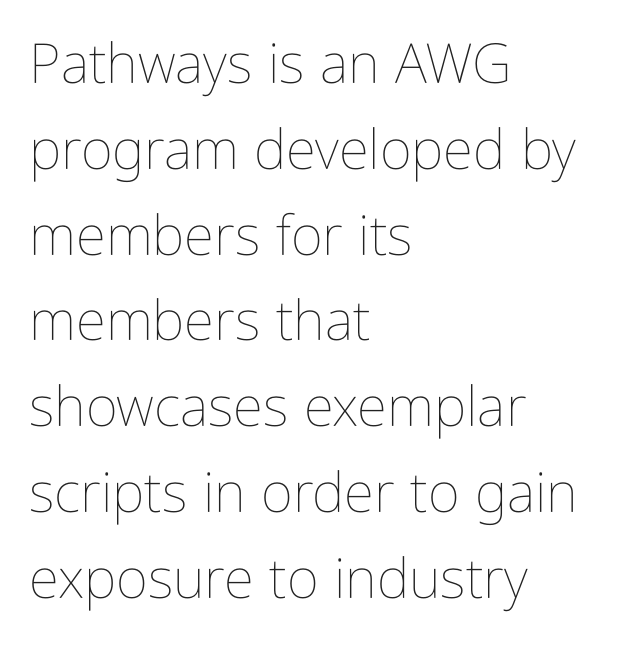
Compared with a typical body face, this is equally light or lighter still. Typeset ragged right — the left edge is the straight one. The gap between lines stays unmarked. The font's upright variant was chosen for this text.
